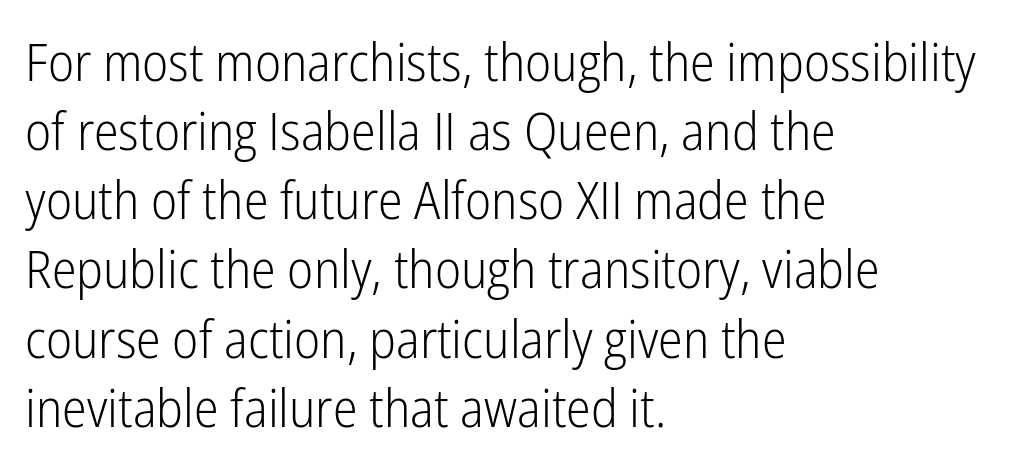
The image shows 52 px light, condensed sans-serif type, upright; set left-aligned, normal line spacing (1.33x), normal letter spacing, not underlined; low stroke contrast and a medium x-height.
